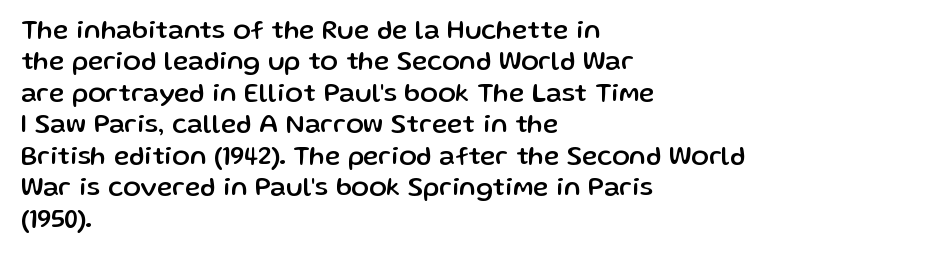
{"italic": "no", "underline": "no", "align": "left", "line_spacing_ratio": 1.21, "letter_spacing": "normal", "letter_spacing_em": 0.0, "glyph_px": 26}
